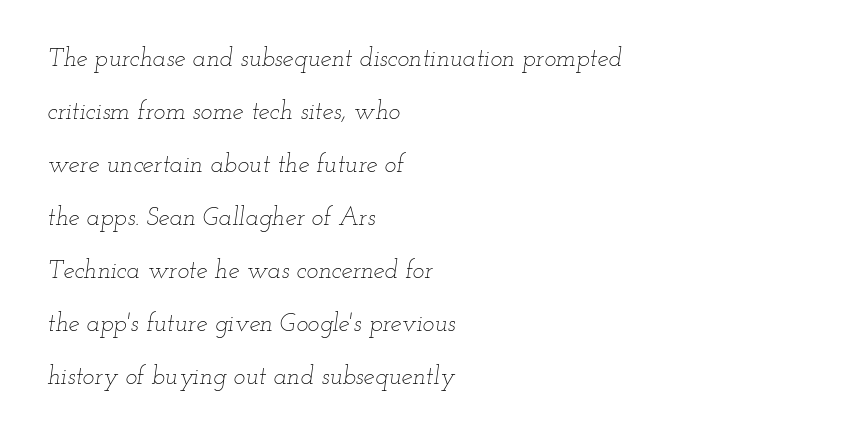
The image shows 25 px text type, italic (leaning right); set left-aligned, loose line spacing (2.12x), normal letter spacing, not underlined.
